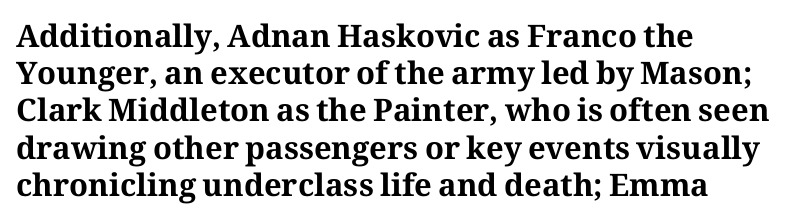
The image shows 31 px bold serif type, upright; set left-aligned, line spacing 1.2x, normal letter spacing, not underlined; medium stroke contrast and a medium x-height.
